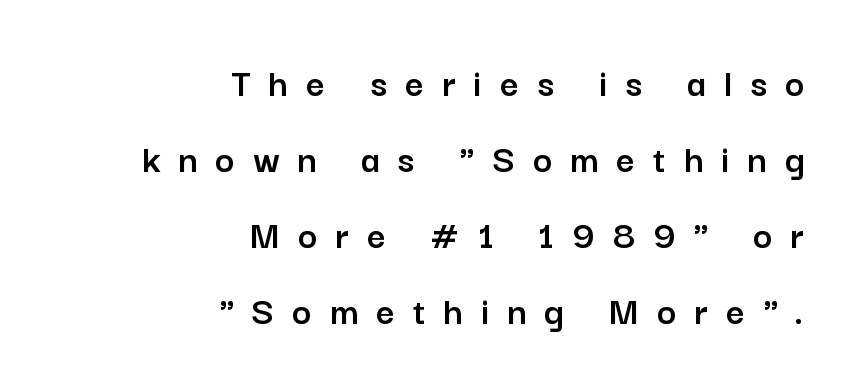
{"serif": "no", "italic": "no", "width": "normal", "stroke_contrast": "low", "x_height": "medium", "monospaced": "no", "underline": "no", "align": "right", "line_spacing_ratio": 1.85, "letter_spacing": "wide", "letter_spacing_em": 0.44, "glyph_px": 41}
